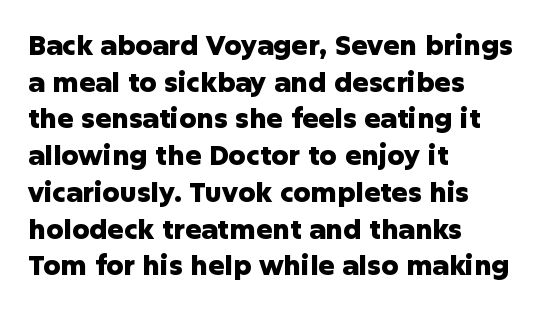
{"italic": "no", "bold": "yes", "underline": "no", "align": "left", "line_spacing": "normal", "line_spacing_ratio": 1.36, "letter_spacing": "normal", "letter_spacing_em": 0.0, "glyph_px": 27}
